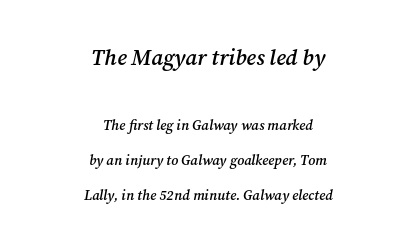
Q: Is the text bold? A: Semi-bold.
Q: Is the text italic (slanted)? A: Yes, it leans right by about 12 degrees.
Q: Is the text underlined? A: No.
Q: How is the paragraph aligned? A: Centered.
Q: Is the spacing between letters normal or unusually wide? A: Normal.
Q: Is the spacing between lines tight, normal or loose? A: Loose.
Q: Which block of text is set in a larger size, the first (top) or the second (bottom)? A: The first (top) one.
